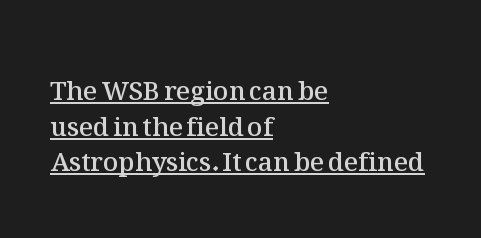
The image shows 26 px text type, upright; set left-aligned, normal line spacing (1.37x), normal letter spacing, underlined.
